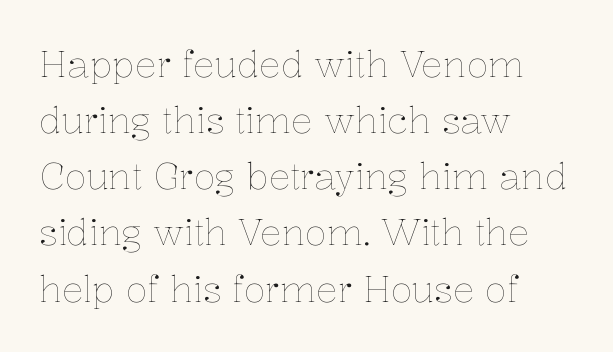
Q: Is the text bold? A: No.
Q: Is the text italic (slanted)? A: No, it is upright.
Q: Is the text underlined? A: No.
Q: How is the paragraph aligned? A: Left-aligned.
Q: Is the spacing between letters normal or unusually wide? A: Normal.
Q: Is the spacing between lines tight, normal or loose? A: Normal.
Q: Width (condensed, normal, or wide)? A: Normal.
Q: Stroke contrast? A: Low.
Q: x-height? A: Medium.
Q: Monospaced? A: No.
